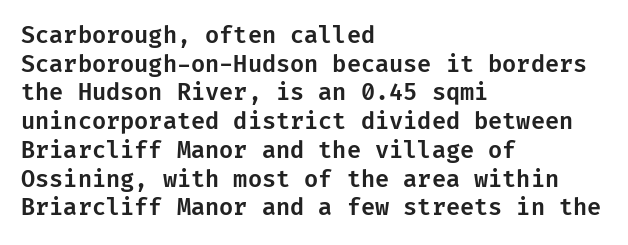
Q: Is the text italic (slanted)? A: No, it is upright.
Q: Is the text underlined? A: No.
Q: How is the paragraph aligned? A: Left-aligned.
Q: Is the spacing between letters normal or unusually wide? A: Normal.
Q: Is the spacing between lines tight, normal or loose? A: Normal.
